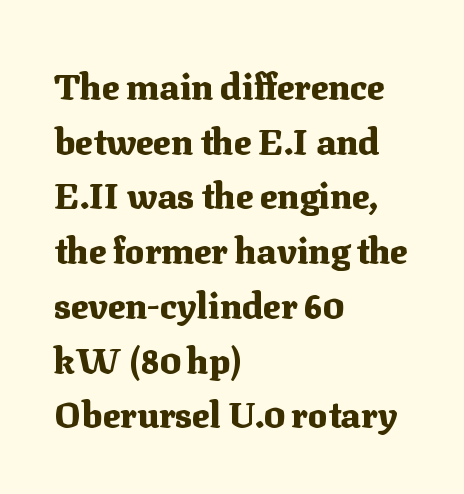
Upright lettering throughout. This sample is left-justified, so line endings fall wherever the words run out. The passage shown has conventional tracking throughout. Classification — serif. Vertical spacing — default.
